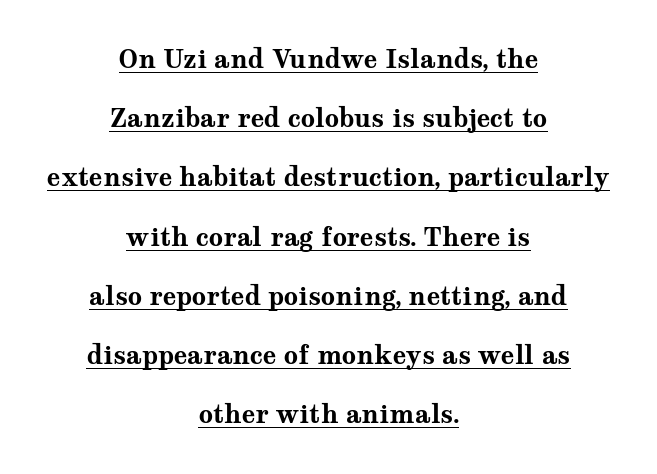
The image shows 25 px bold type, upright; set centered, loose line spacing (2.37x), normal letter spacing, underlined.
